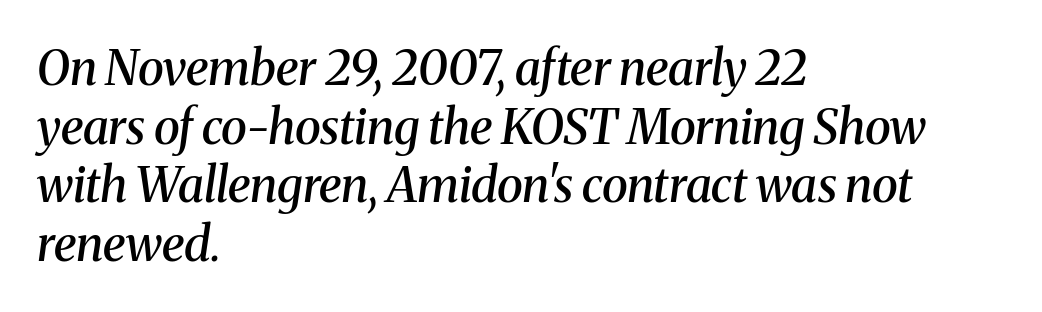
Caption: multi-line text, flush left, ragged right. There is no visible air inserted between adjacent glyphs. Typesetter's note: demi weight, one step under bold. Yep, those are serifs on the letters. Notice how the stems are inclined rather than vertical — that's the hallmark of italics.
